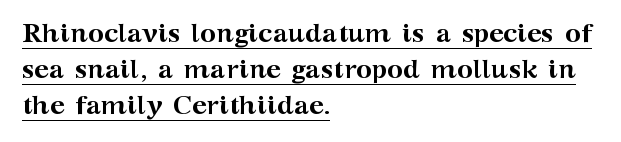
{"italic": "no", "bold": "yes", "underline": "yes", "align": "left", "line_spacing": "normal", "line_spacing_ratio": 1.33, "letter_spacing": "normal", "letter_spacing_em": 0.0, "glyph_px": 27}
